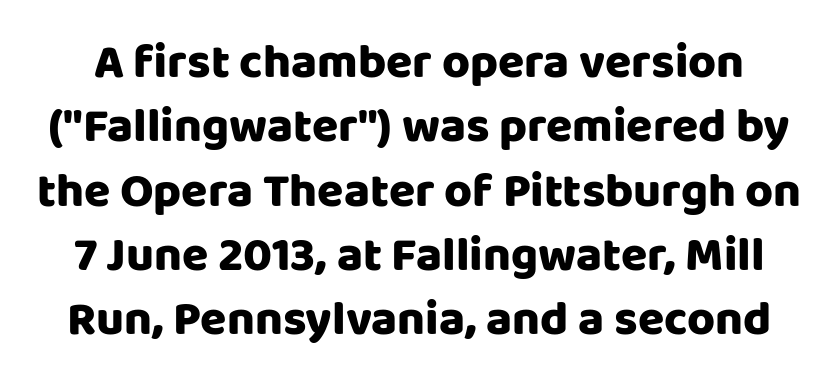
The image shows 48 px heavy sans-serif type, upright; set normal line spacing (1.34x), normal letter spacing, not underlined; low stroke contrast and a large x-height.
